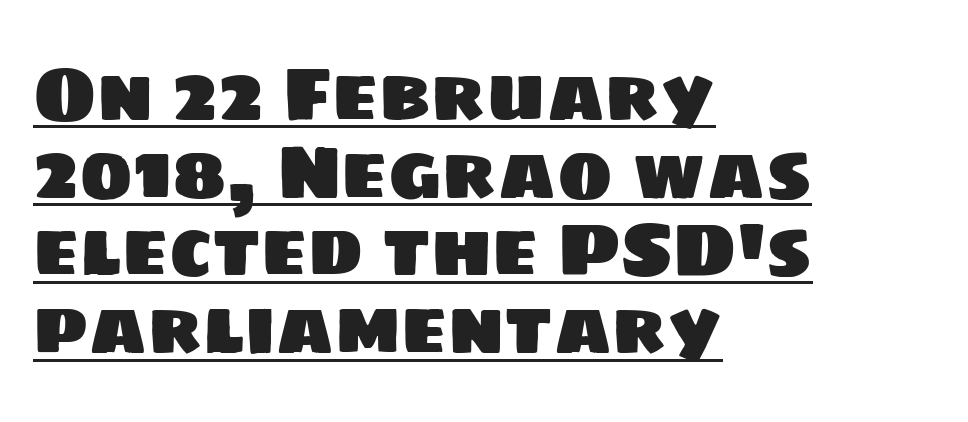
{"serif": "no", "width": "normal", "stroke_contrast": "low", "x_height": "large", "monospaced": "no", "underline": "yes", "align": "left", "line_spacing": "tight", "line_spacing_ratio": 1.05, "letter_spacing": "normal", "letter_spacing_em": 0.0, "glyph_px": 74}
